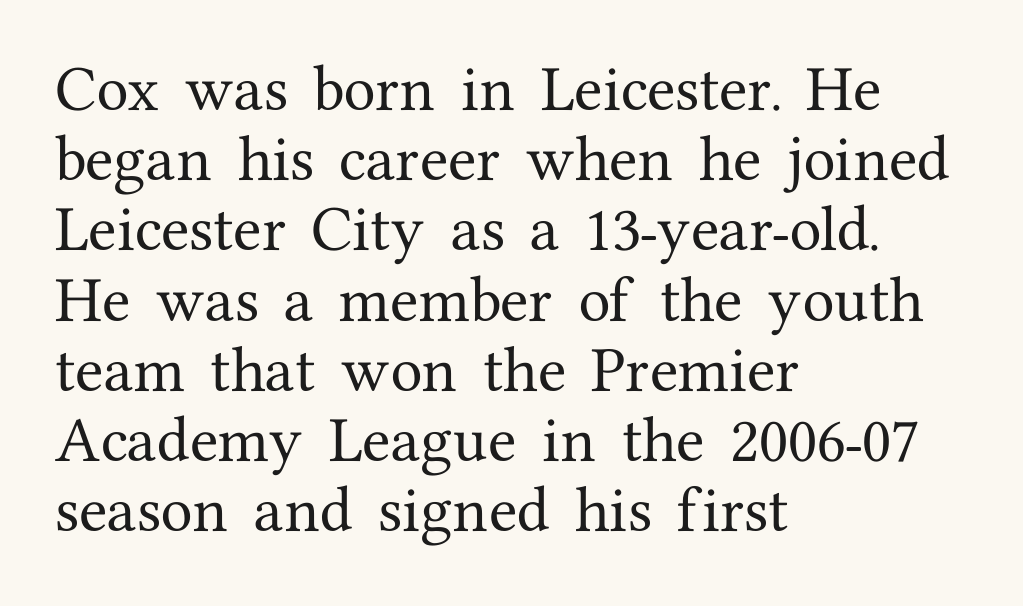
The image shows 52 px serif type, upright; set left-aligned, normal line spacing (1.35x), normal letter spacing, not underlined; medium stroke contrast and a medium x-height.
